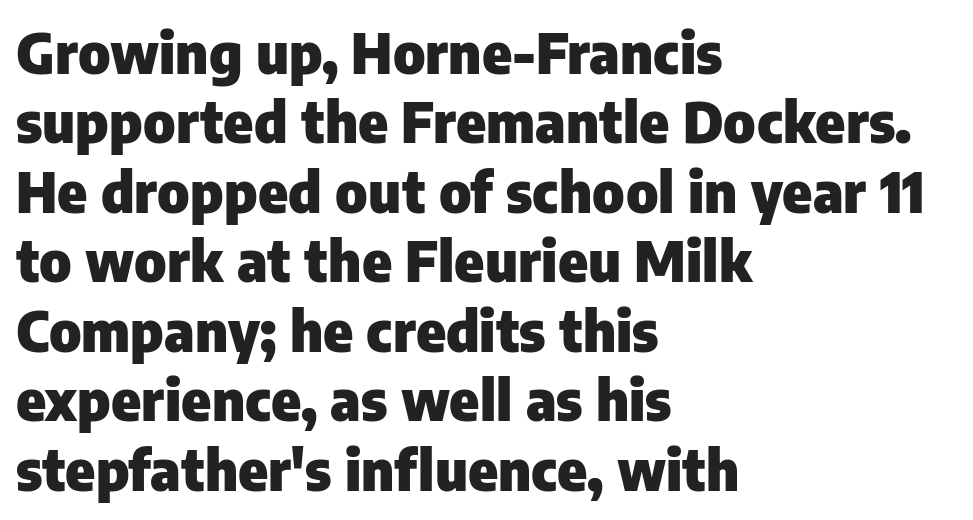
{"serif": "no", "italic": "no", "bold": "yes", "weight": "heavy", "width": "normal", "stroke_contrast": "low", "x_height": "medium", "monospaced": "no", "underline": "no", "align": "left", "line_spacing_ratio": 1.24, "letter_spacing": "normal", "letter_spacing_em": 0.0, "glyph_px": 56}
